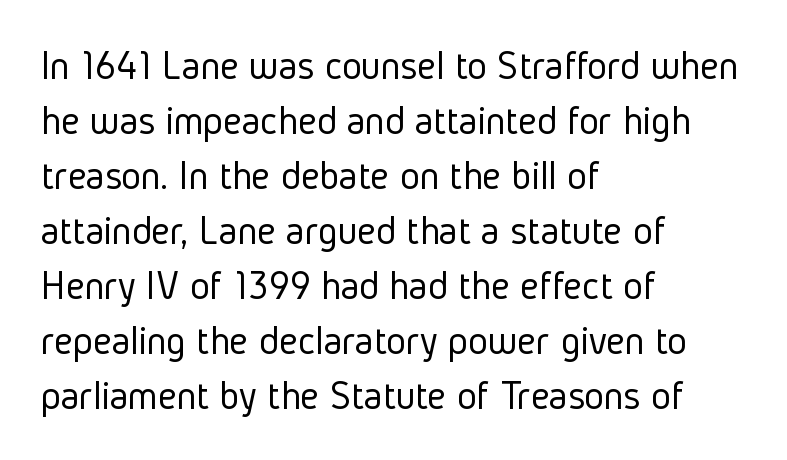
Q: Is the text bold? A: No.
Q: Is the text italic (slanted)? A: No, it is upright.
Q: Is the typeface a serif or a sans-serif typeface? A: Sans-serif.
Q: Is the text underlined? A: No.
Q: How is the paragraph aligned? A: Left-aligned.
Q: Is the spacing between letters normal or unusually wide? A: Normal.
Q: Is the spacing between lines tight, normal or loose? A: Normal.
Q: Width (condensed, normal, or wide)? A: Condensed.
Q: Stroke contrast? A: Low.
Q: x-height? A: Medium.
Q: Monospaced? A: No.
